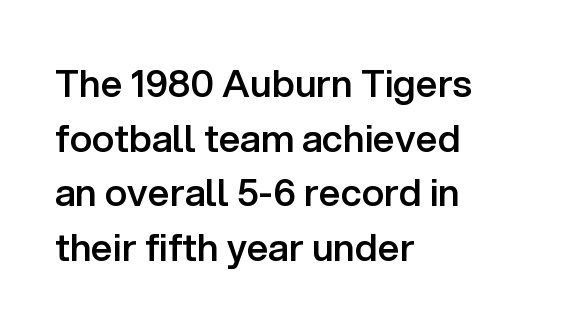
Q: Is the text bold? A: Semi-bold.
Q: Is the text italic (slanted)? A: No, it is upright.
Q: Is the typeface a serif or a sans-serif typeface? A: Sans-serif.
Q: Is the text underlined? A: No.
Q: How is the paragraph aligned? A: Left-aligned.
Q: Is the spacing between letters normal or unusually wide? A: Normal.
Q: Is the spacing between lines tight, normal or loose? A: Normal.
Q: Width (condensed, normal, or wide)? A: Normal.
Q: Stroke contrast? A: Low.
Q: x-height? A: Medium.
Q: Monospaced? A: No.
